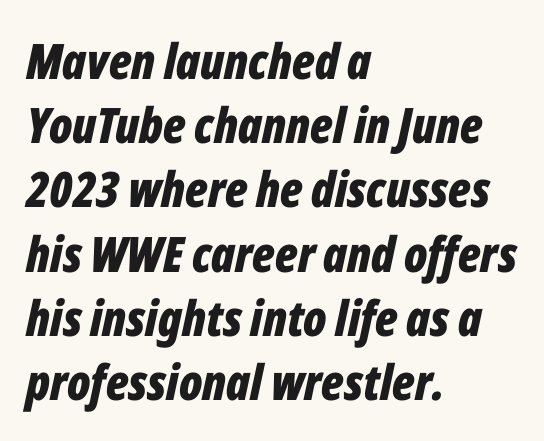
The image shows 49 px bold, condensed type, italic (leaning right); set left-aligned, normal line spacing (1.31x), normal letter spacing, not underlined; low stroke contrast and a medium x-height.
